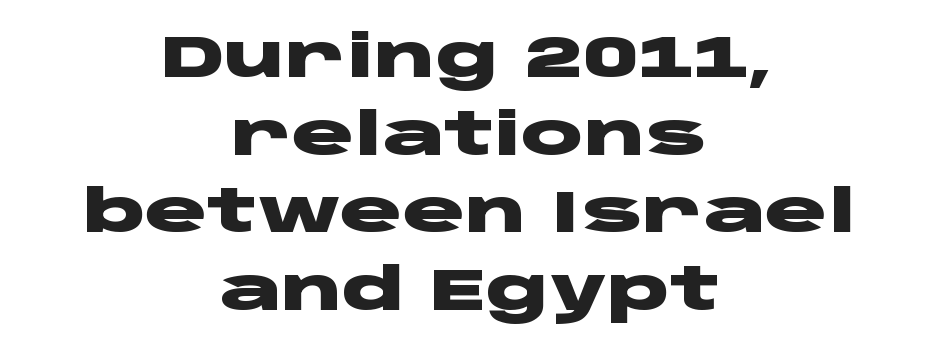
Q: Is the text bold? A: Yes.
Q: Is the text italic (slanted)? A: No, it is upright.
Q: Is the typeface a serif or a sans-serif typeface? A: Sans-serif.
Q: Is the text underlined? A: No.
Q: How is the paragraph aligned? A: Centered.
Q: Is the spacing between letters normal or unusually wide? A: Normal.
Q: Is the spacing between lines tight, normal or loose? A: Normal.
Q: Width (condensed, normal, or wide)? A: Wide.
Q: Stroke contrast? A: Low.
Q: x-height? A: Large.
Q: Monospaced? A: No.
